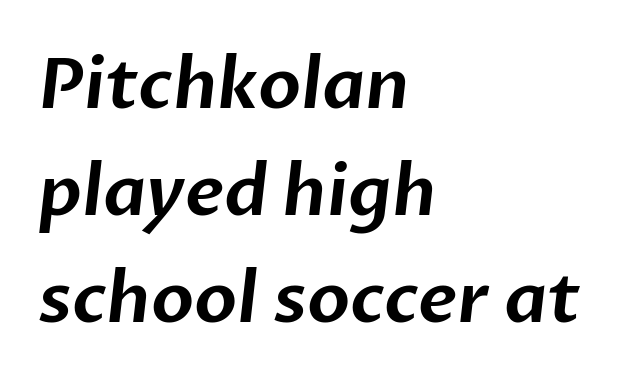
Q: Is the typeface a serif or a sans-serif typeface? A: Sans-serif.
Q: Is the text underlined? A: No.
Q: How is the paragraph aligned? A: Left-aligned.
Q: Is the spacing between letters normal or unusually wide? A: Normal.
Q: Is the spacing between lines tight, normal or loose? A: Normal.
Q: Width (condensed, normal, or wide)? A: Normal.
Q: Stroke contrast? A: Low.
Q: x-height? A: Medium.
Q: Monospaced? A: No.
